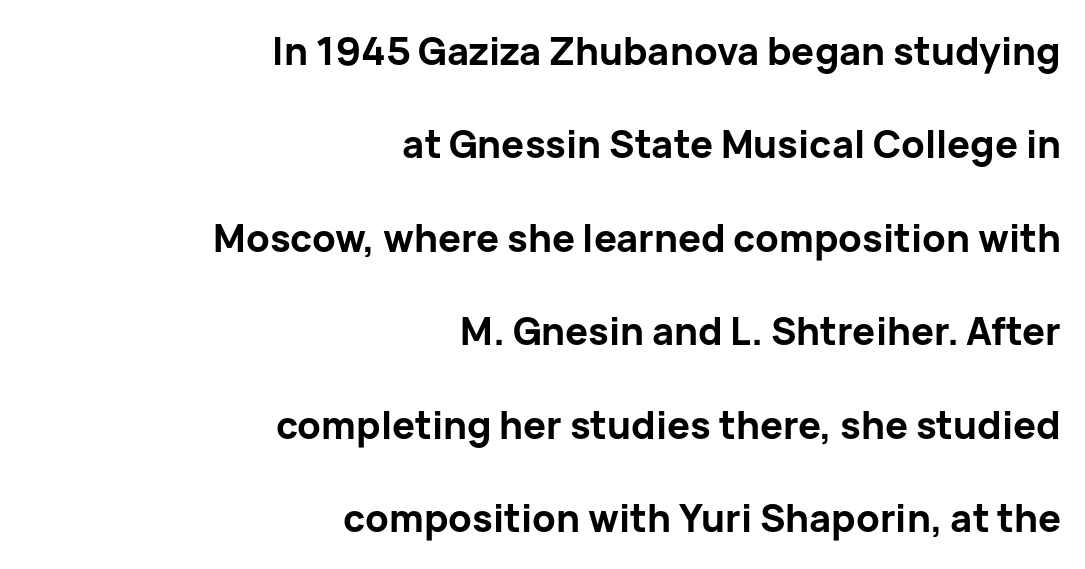
Q: Is the text bold? A: Yes.
Q: Is the text italic (slanted)? A: No, it is upright.
Q: Is the typeface a serif or a sans-serif typeface? A: Sans-serif.
Q: Is the text underlined? A: No.
Q: How is the paragraph aligned? A: Right-aligned.
Q: Is the spacing between letters normal or unusually wide? A: Normal.
Q: Is the spacing between lines tight, normal or loose? A: Loose.
Q: Width (condensed, normal, or wide)? A: Normal.
Q: Stroke contrast? A: Low.
Q: x-height? A: Medium.
Q: Monospaced? A: No.
